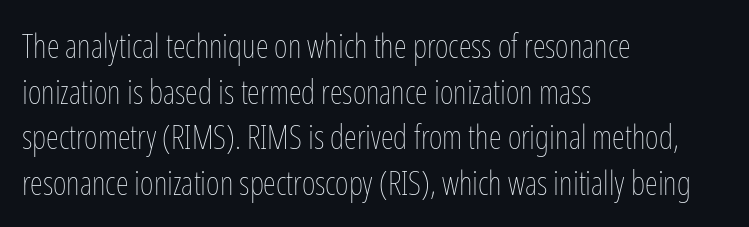
Q: Is the text bold? A: No.
Q: Is the text italic (slanted)? A: No, it is upright.
Q: Is the text underlined? A: No.
Q: How is the paragraph aligned? A: Left-aligned.
Q: Is the spacing between letters normal or unusually wide? A: Normal.
Q: Is the spacing between lines tight, normal or loose? A: Normal.
Q: Width (condensed, normal, or wide)? A: Condensed.
Q: Stroke contrast? A: Low.
Q: x-height? A: Medium.
Q: Monospaced? A: No.
